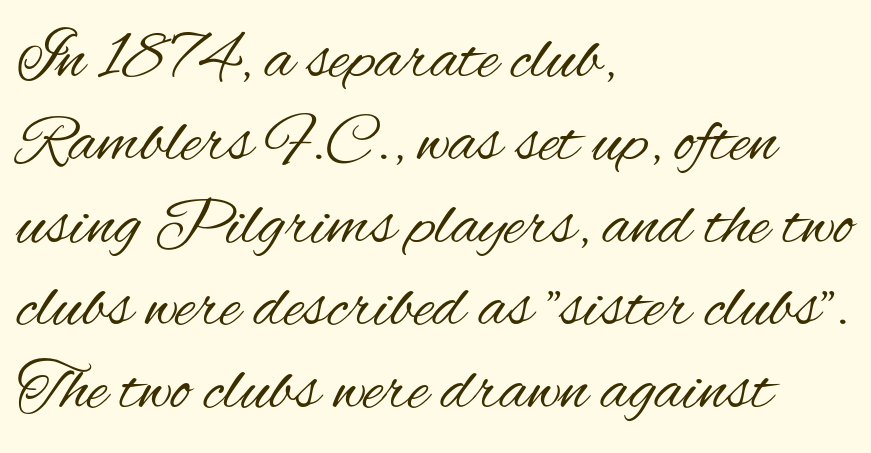
Visually the block forms a straight wall on the left and a jagged coastline on the right. Nobody touched the tracking dial on this one. Note the varied advance widths — an 'i' is clearly narrower than an 'm'. What kind of face is this? One without serifs — a sans. The specimen omits any rule beneath the text block's lines.
